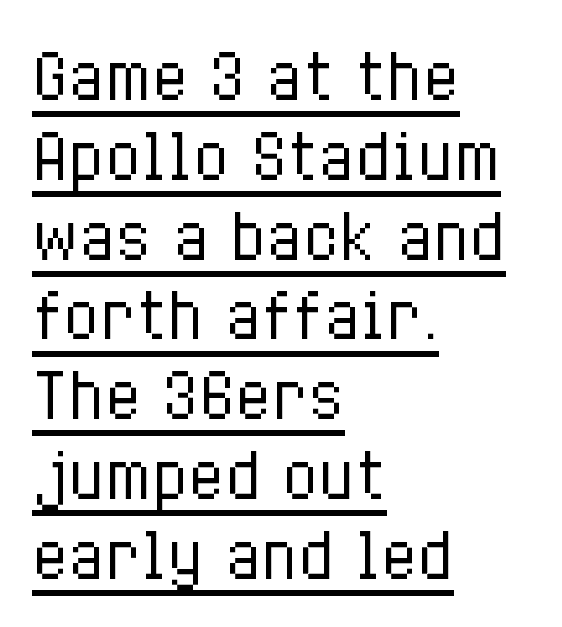
Q: Is the text bold? A: No.
Q: Is the text italic (slanted)? A: No, it is upright.
Q: Is the text underlined? A: Yes.
Q: How is the paragraph aligned? A: Left-aligned.
Q: Is the spacing between letters normal or unusually wide? A: Normal.
Q: Is the spacing between lines tight, normal or loose? A: Normal.
Q: Width (condensed, normal, or wide)? A: Condensed.
Q: Stroke contrast? A: Low.
Q: x-height? A: Medium.
Q: Monospaced? A: No.
